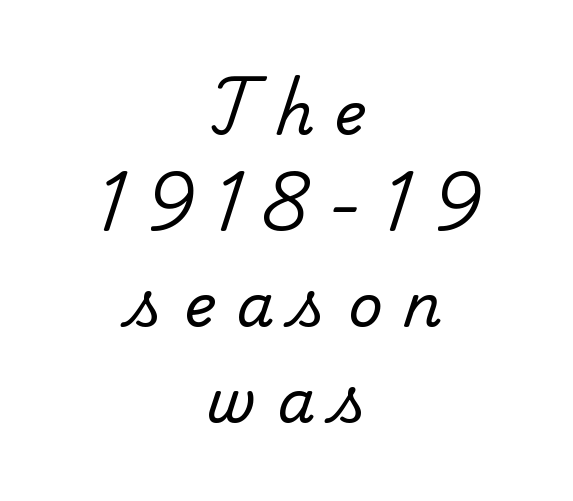
{"serif": "yes", "bold": "no", "weight": "regular", "width": "normal", "stroke_contrast": "low", "x_height": "small", "monospaced": "no", "underline": "no", "align": "center", "line_spacing": "normal", "line_spacing_ratio": 1.6, "letter_spacing": "wide", "letter_spacing_em": 0.34, "glyph_px": 60}
